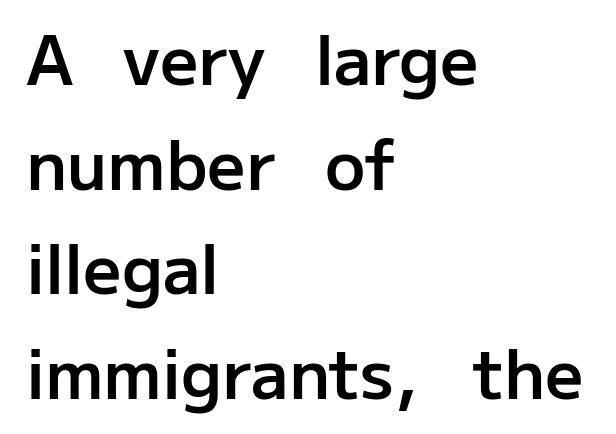
Every stem runs plumb, perpendicular to the baseline. Do the characters align in a grid? No, the font is proportional. These lines keep a tight, regular rhythm from letter to letter. Horizontal alignment here is leftward, the default for most running prose.
